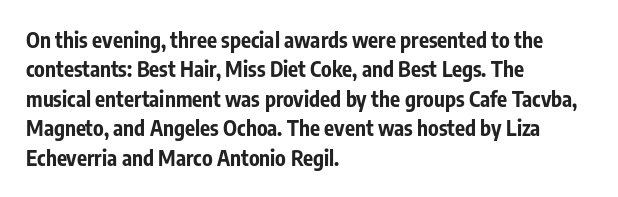
{"italic": "no", "bold": "yes", "underline": "no", "align": "left", "line_spacing": "normal", "line_spacing_ratio": 1.4, "letter_spacing": "normal", "letter_spacing_em": 0.0, "glyph_px": 21}
